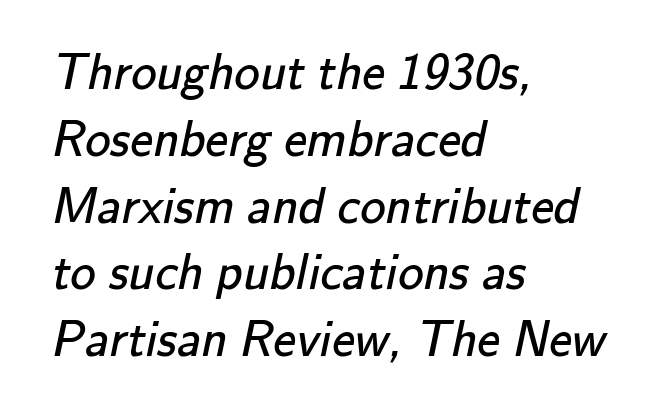
The weight would be labelled regular, book, light, or lighter still. The text block is weighted toward the left margin, trailing off unevenly rightward. Note: no serifs on the glyphs. Whoever set this chose a conventional vertical rhythm. Character widths vary here, with narrow letters taking less room than wide ones.
